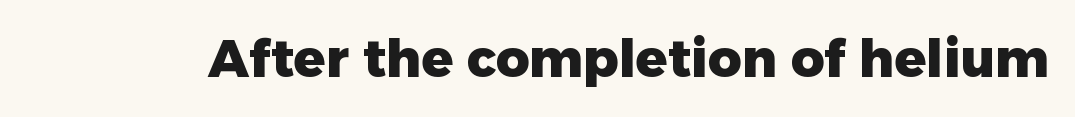
{"serif": "no", "italic": "no", "bold": "yes", "weight": "heavy", "width": "normal", "stroke_contrast": "low", "x_height": "medium", "monospaced": "no", "underline": "no", "letter_spacing": "normal", "letter_spacing_em": 0.0, "glyph_px": 52}
